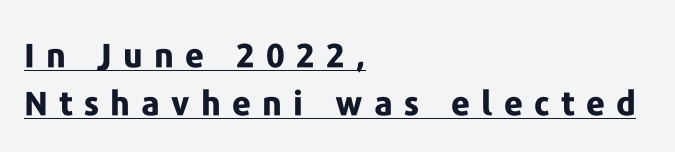
Teacher's note: observe the even left margin — that is flush-left alignment. A normal amount of white space separates one row of letters from the next. Students, observe the line beneath the letters — that is underlining. Each letter keeps its own natural width here, so spacing adapts to shape. The characters look thick and weighty, a clear bold. These lines have a slow, spaced-out rhythm from letter to letter.
